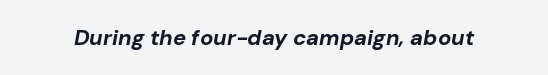
Q: Is the text bold? A: Yes.
Q: Is the text italic (slanted)? A: Yes, it leans right by about 10 degrees.
Q: Is the text underlined? A: No.
Q: Is the spacing between letters normal or unusually wide? A: Normal.
